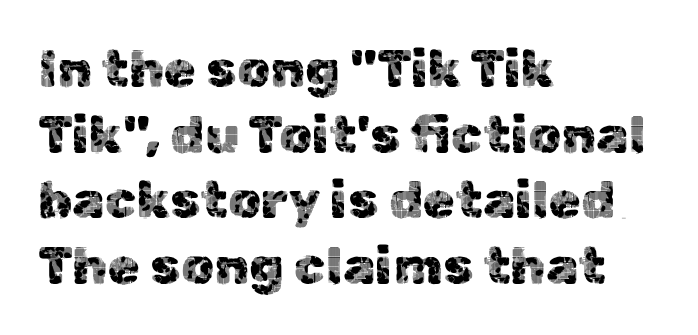
Q: Is the text italic (slanted)? A: No, it is upright.
Q: Is the typeface a serif or a sans-serif typeface? A: Sans-serif.
Q: Is the text underlined? A: No.
Q: How is the paragraph aligned? A: Left-aligned.
Q: Is the spacing between letters normal or unusually wide? A: Normal.
Q: Is the spacing between lines tight, normal or loose? A: Normal.
Q: Width (condensed, normal, or wide)? A: Normal.
Q: x-height? A: Medium.
Q: Monospaced? A: No.
